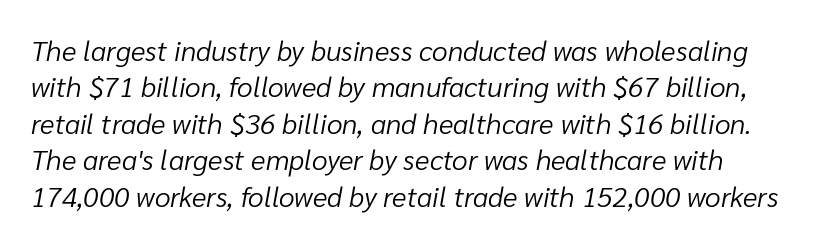
The rendering keeps characters at their native spacing. Leading matches the norm, producing a regular column. The letters look calm and open, with moderate or lighter stems. The face used here is proportionally spaced, like ordinary book or web type. Descenders are the only things crossing below the line.
